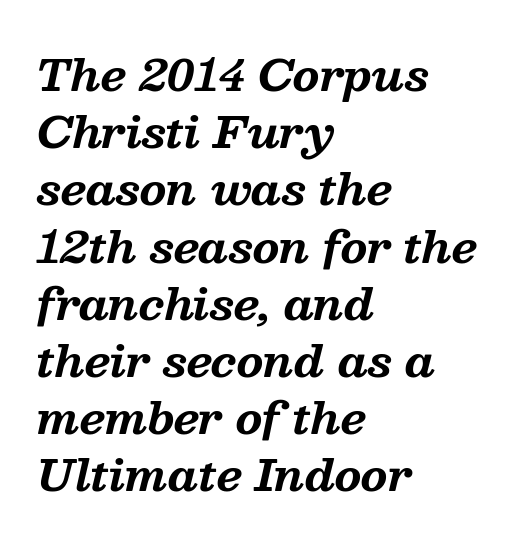
{"serif": "yes", "italic": "yes", "lean": "right", "slant_degrees": 13, "bold": "yes", "weight": "bold", "width": "normal", "stroke_contrast": "medium", "x_height": "medium", "monospaced": "no", "underline": "no", "align": "left", "line_spacing": "normal", "line_spacing_ratio": 1.33, "letter_spacing": "normal", "letter_spacing_em": 0.0, "glyph_px": 43}
